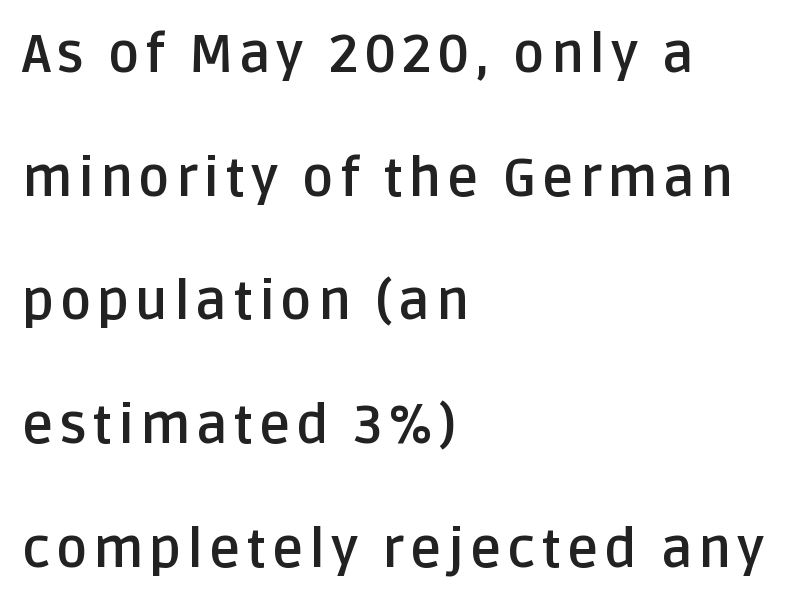
The image shows 54 px semibold sans-serif type, upright; set left-aligned, loose line spacing (2.29x), not underlined; low stroke contrast and a large x-height.
